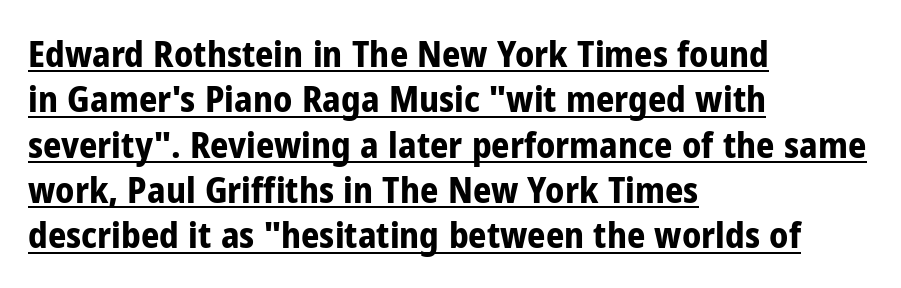
The image shows 36 px bold, condensed sans-serif type, upright; set left-aligned, normal line spacing (1.26x), normal letter spacing, underlined; low stroke contrast and a medium x-height.
